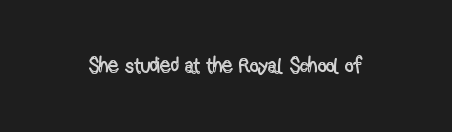
Every character sits straight up, as roman type does. The string is rendered with underlining switched off. Students, note that the glyphs here touch the page at normal intervals.
